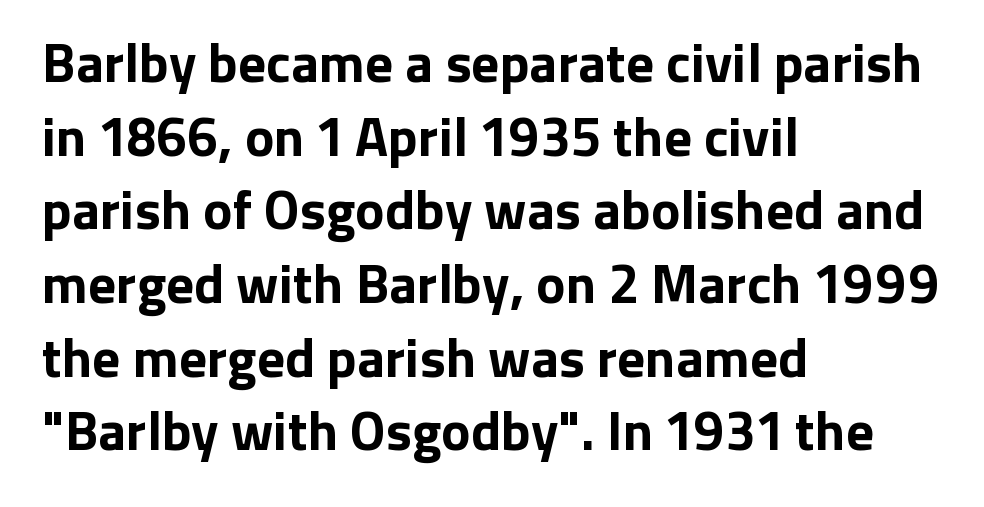
It's the straight-up-and-down kind of type. Look at the bottom of the vertical strokes: they stop flat, with no serifs. Lines of text with bare space underneath. No extra tracking has been applied to these lines.
